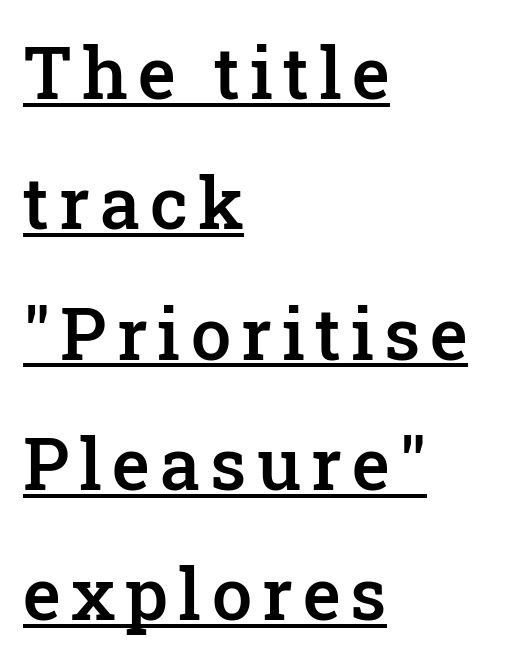
Q: Is the text bold? A: Semi-bold.
Q: Is the text italic (slanted)? A: No, it is upright.
Q: Is the typeface a serif or a sans-serif typeface? A: Serif.
Q: Is the text underlined? A: Yes.
Q: How is the paragraph aligned? A: Left-aligned.
Q: Width (condensed, normal, or wide)? A: Normal.
Q: Stroke contrast? A: Low.
Q: x-height? A: Medium.
Q: Monospaced? A: No.
